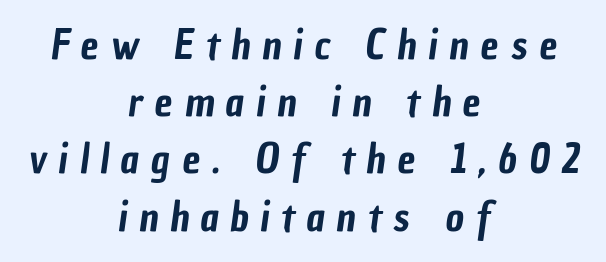
The image shows 40 px condensed sans-serif type; set centered, normal line spacing (1.43x), unusually wide letter spacing (+0.3 em), not underlined; low stroke contrast and a medium x-height.
